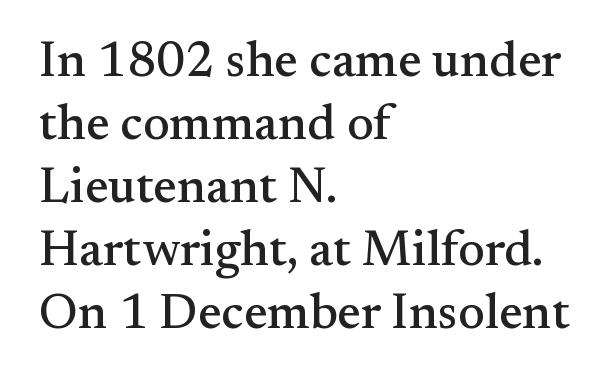
{"serif": "yes", "italic": "no", "width": "normal", "stroke_contrast": "medium", "x_height": "small", "monospaced": "no", "underline": "no", "align": "left", "line_spacing": "normal", "line_spacing_ratio": 1.26, "letter_spacing": "normal", "letter_spacing_em": 0.0, "glyph_px": 50}
